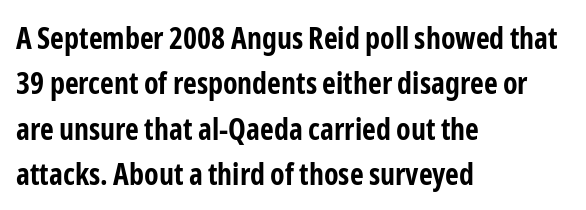
The glyphs have the mass of a bold cut. Quick note: underline off. Nobody touched the tracking dial on this one. Ascenders rise straight up at ninety degrees.
